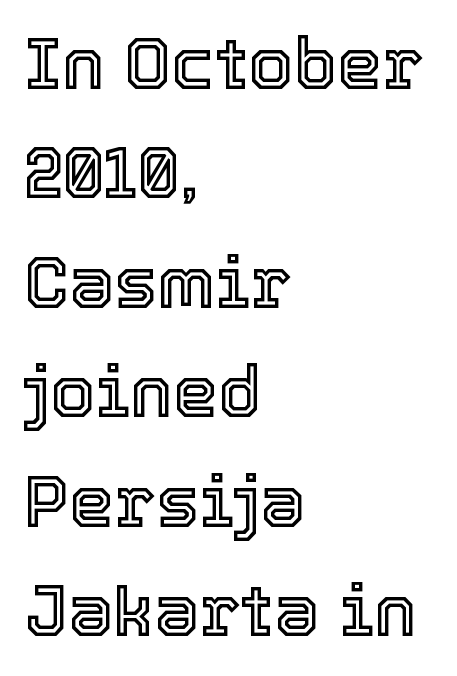
The image shows 72 px text type, upright; set left-aligned, normal line spacing (1.52x), normal letter spacing, not underlined; a medium x-height.
